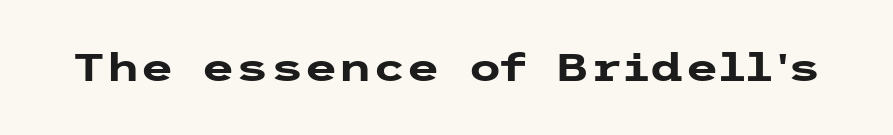
Q: Is the text bold? A: Yes.
Q: Is the text italic (slanted)? A: No, it is upright.
Q: Is the typeface a serif or a sans-serif typeface? A: Sans-serif.
Q: Is the text underlined? A: No.
Q: Is the spacing between letters normal or unusually wide? A: Normal.
Q: Width (condensed, normal, or wide)? A: Wide.
Q: Stroke contrast? A: Low.
Q: x-height? A: Medium.
